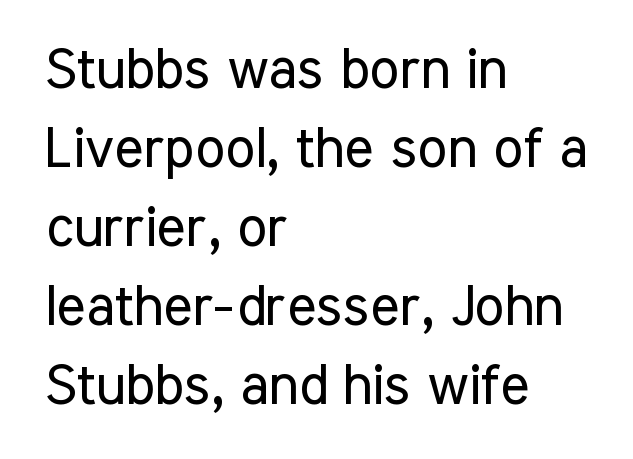
The image shows 56 px regular-weight, condensed sans-serif type, upright; set left-aligned, normal line spacing (1.41x), normal letter spacing, not underlined; low stroke contrast and a medium x-height.
